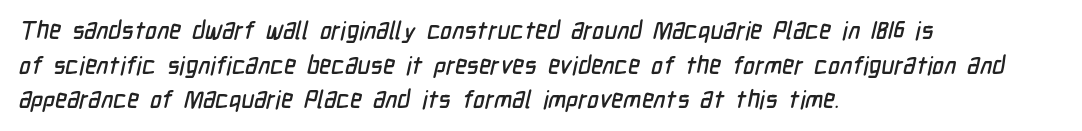
The image shows 25 px text type; set left-aligned, normal line spacing (1.39x), normal letter spacing, not underlined.
